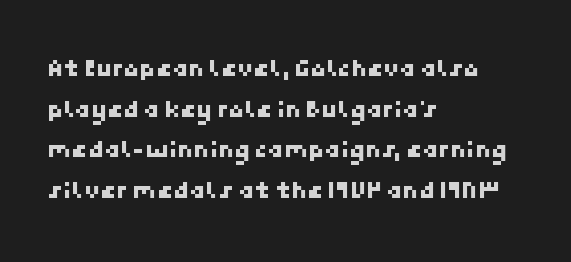
{"underline": "no", "align": "left", "line_spacing": "normal", "line_spacing_ratio": 1.56, "letter_spacing": "normal", "letter_spacing_em": 0.0, "glyph_px": 26}
